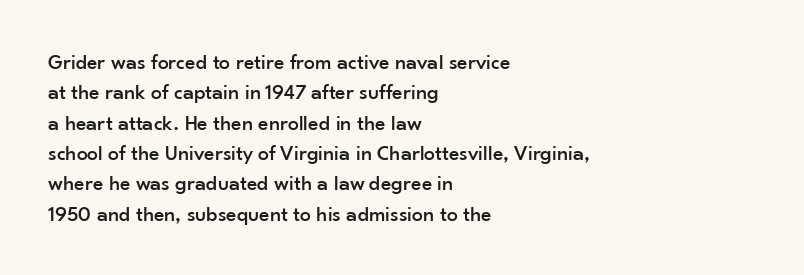
Q: Is the text italic (slanted)? A: No, it is upright.
Q: Is the text underlined? A: No.
Q: How is the paragraph aligned? A: Left-aligned.
Q: Is the spacing between letters normal or unusually wide? A: Normal.
Q: Is the spacing between lines tight, normal or loose? A: Normal.
